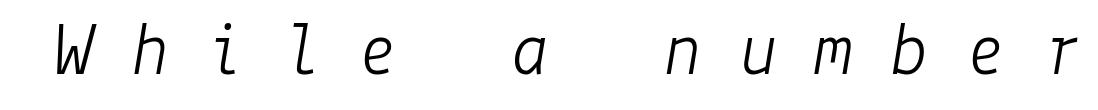
{"italic": "yes", "lean": "right", "slant_degrees": 9, "bold": "no", "weight": "light", "width": "normal", "stroke_contrast": "low", "x_height": "medium", "underline": "no", "letter_spacing": "wide", "letter_spacing_em": 0.5, "glyph_px": 76}
